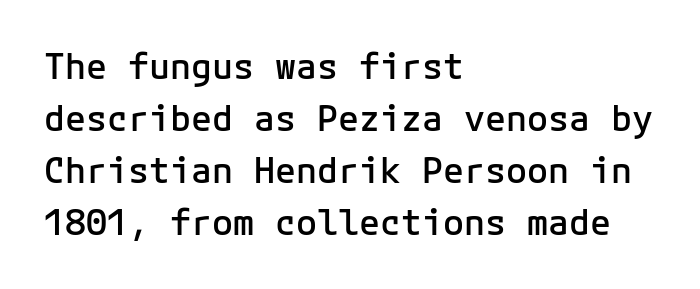
Nothing sits at the stroke ends, so this counts as sans-serif. Caption: semibold face, moderately heavy strokes. How are the letters spaced? Ordinarily, with no added tracking. The vertical gap from one line to the next is medium. Check the space under the baseline: it is left empty. Spacing verdict: monospaced, one width for all characters.
